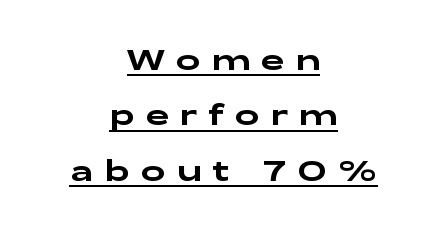
Q: Is the text italic (slanted)? A: No, it is upright.
Q: Is the typeface a serif or a sans-serif typeface? A: Sans-serif.
Q: Is the text underlined? A: Yes.
Q: How is the paragraph aligned? A: Centered.
Q: Is the spacing between letters normal or unusually wide? A: Unusually wide.
Q: Is the spacing between lines tight, normal or loose? A: Loose.
Q: Width (condensed, normal, or wide)? A: Wide.
Q: Stroke contrast? A: Low.
Q: x-height? A: Medium.
Q: Monospaced? A: No.
